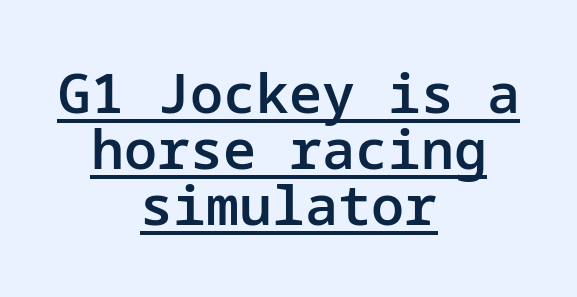
It's the straight-up-and-down kind of type. The rendering shows plain stroke endings on the letterforms — a sans-serif design. Students, this is semibold: more ink than regular, less than bold. The rag falls on both sides of this text block equally. Closely set lines give the paragraph a compact silhouette. The glyphs are accompanied by a horizontal stroke just below them.
